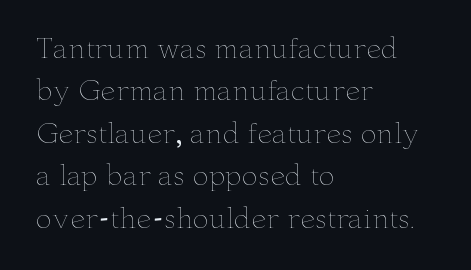
Q: Is the text bold? A: No.
Q: Is the text italic (slanted)? A: No, it is upright.
Q: Is the text underlined? A: No.
Q: How is the paragraph aligned? A: Left-aligned.
Q: Is the spacing between letters normal or unusually wide? A: Normal.
Q: Is the spacing between lines tight, normal or loose? A: Normal.
